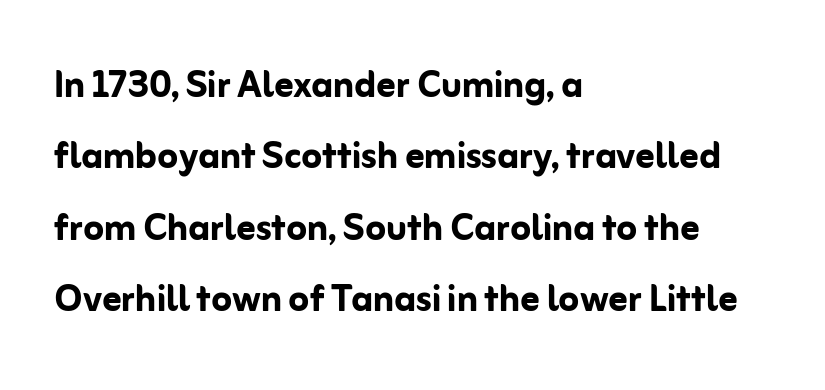
Rendered with straight, roman letterforms. Short note: letters normally spaced. Is the type bold? Yes — the strokes are clearly thick and heavy. Check where the strokes stop: nothing finishes them off — pure sans. The baseline area is clear.
